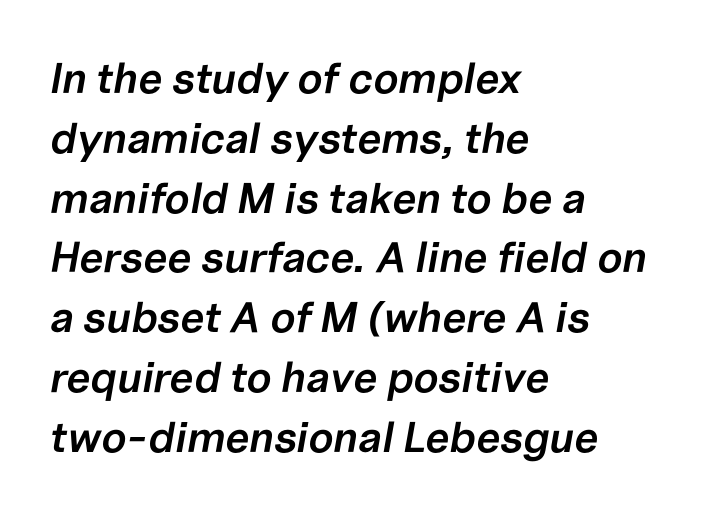
The image shows 43 px semibold type, italic (leaning right); set left-aligned, normal line spacing (1.39x), normal letter spacing, not underlined; low stroke contrast and a medium x-height.
